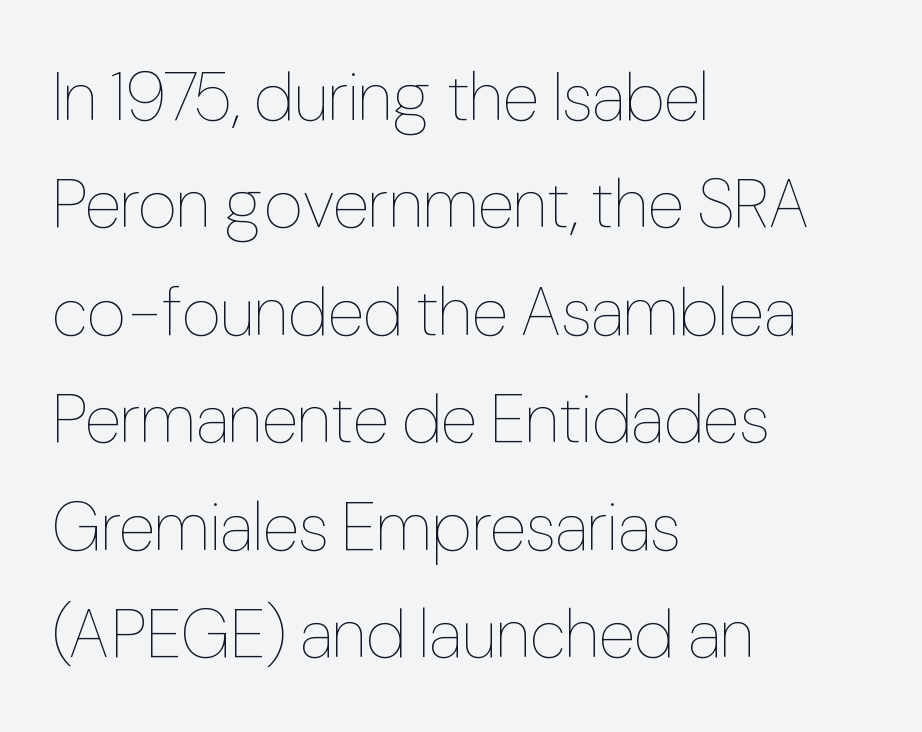
Q: Is the text bold? A: No.
Q: Is the text italic (slanted)? A: No, it is upright.
Q: Is the text underlined? A: No.
Q: How is the paragraph aligned? A: Left-aligned.
Q: Is the spacing between letters normal or unusually wide? A: Normal.
Q: Is the spacing between lines tight, normal or loose? A: Normal.
Q: Width (condensed, normal, or wide)? A: Condensed.
Q: Stroke contrast? A: Low.
Q: x-height? A: Medium.
Q: Monospaced? A: No.
